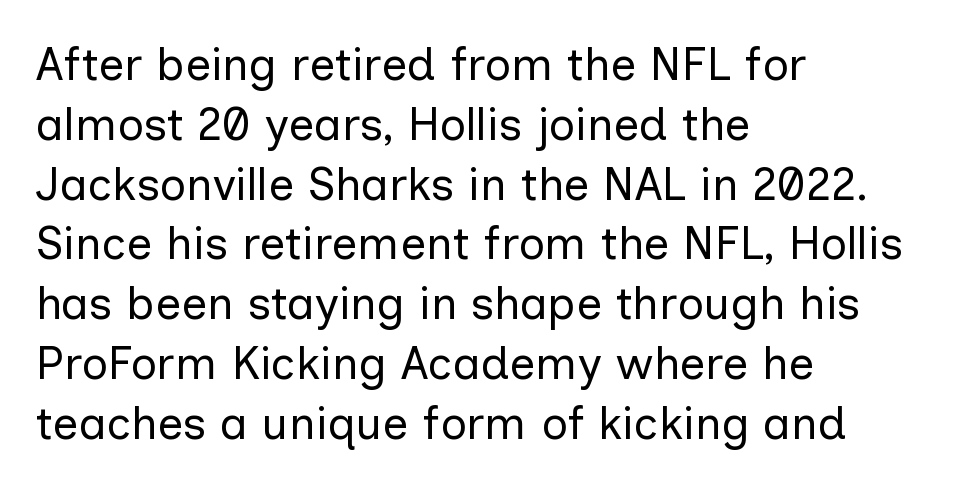
Letters rest on an invisible, unmarked baseline. A typesetter would call this proportional, since set widths differ per character. This rendering uses left alignment, leaving the right contour irregular. No extra ink here — the face is not bold.
